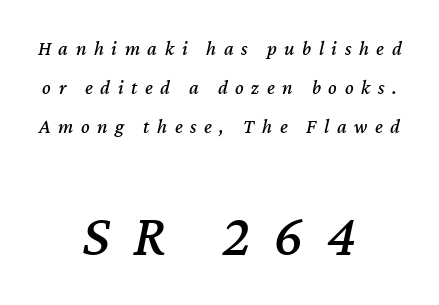
{"italic": "yes", "lean": "right", "slant_degrees": 12, "width": "normal", "stroke_contrast": "medium", "x_height": "medium", "monospaced": "no", "underline": "no", "align": "center", "line_spacing": "loose", "line_spacing_ratio": 1.96, "letter_spacing": "wide", "letter_spacing_em": 0.38, "larger_block": "second", "size_ratio": 2.95, "glyph_px": 59}
